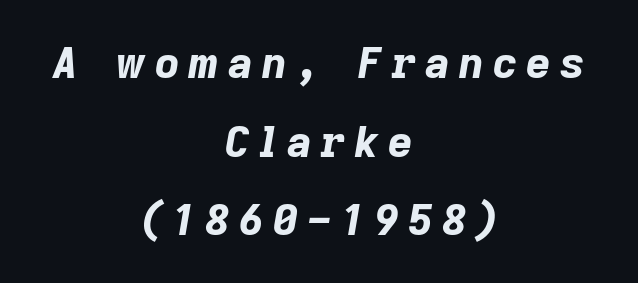
The image shows 43 px bold type, italic (leaning right); set centered, line spacing 1.83x, unusually wide letter spacing (+0.21 em), not underlined; low stroke contrast and a medium x-height.
